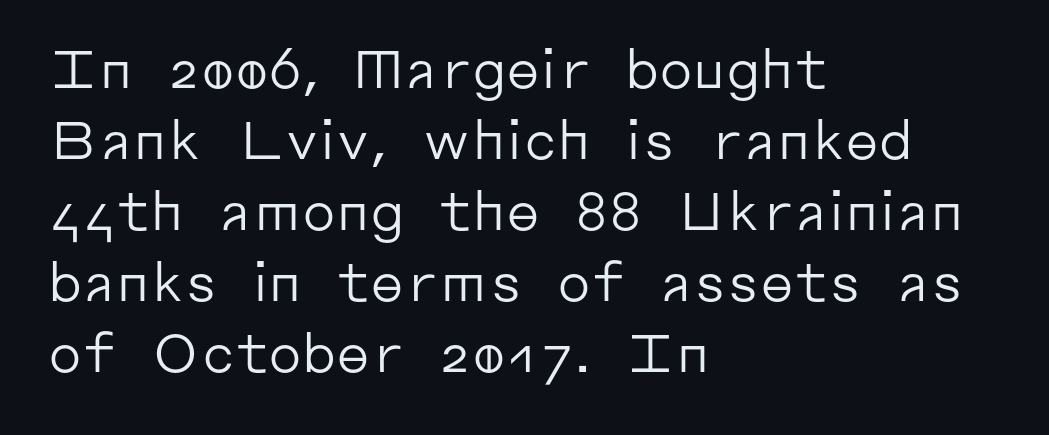
Is this a fixed-width face? No — the glyphs have proportional, varying widths. Nope, no serifs anywhere on these letters. The ragged edge is on the right, which tells us the setting is flush left. Each word holds together tightly as a unit, with standard inter-letter gaps.
